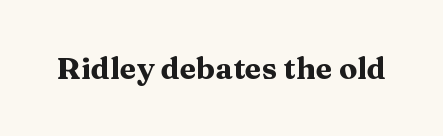
Q: Is the text bold? A: Yes.
Q: Is the text italic (slanted)? A: No, it is upright.
Q: Is the typeface a serif or a sans-serif typeface? A: Serif.
Q: Is the text underlined? A: No.
Q: Is the spacing between letters normal or unusually wide? A: Normal.
Q: Width (condensed, normal, or wide)? A: Wide.
Q: Stroke contrast? A: Medium.
Q: x-height? A: Medium.
Q: Monospaced? A: No.
